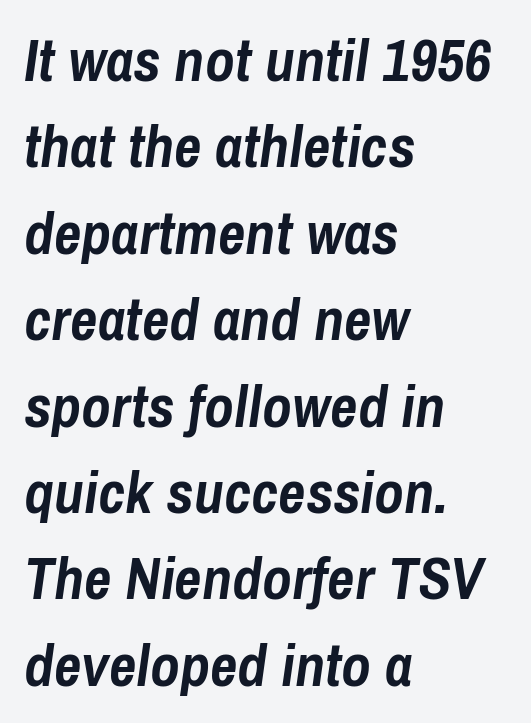
The image shows 60 px semibold, condensed type, italic (leaning right); set left-aligned, normal line spacing (1.44x), normal letter spacing, not underlined; low stroke contrast and a medium x-height.
